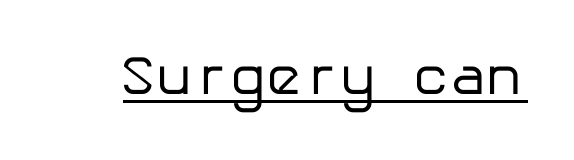
{"serif": "no", "italic": "no", "bold": "no", "weight": "regular", "width": "normal", "stroke_contrast": "low", "x_height": "medium", "underline": "yes", "letter_spacing": "normal", "letter_spacing_em": 0.0, "glyph_px": 55}
